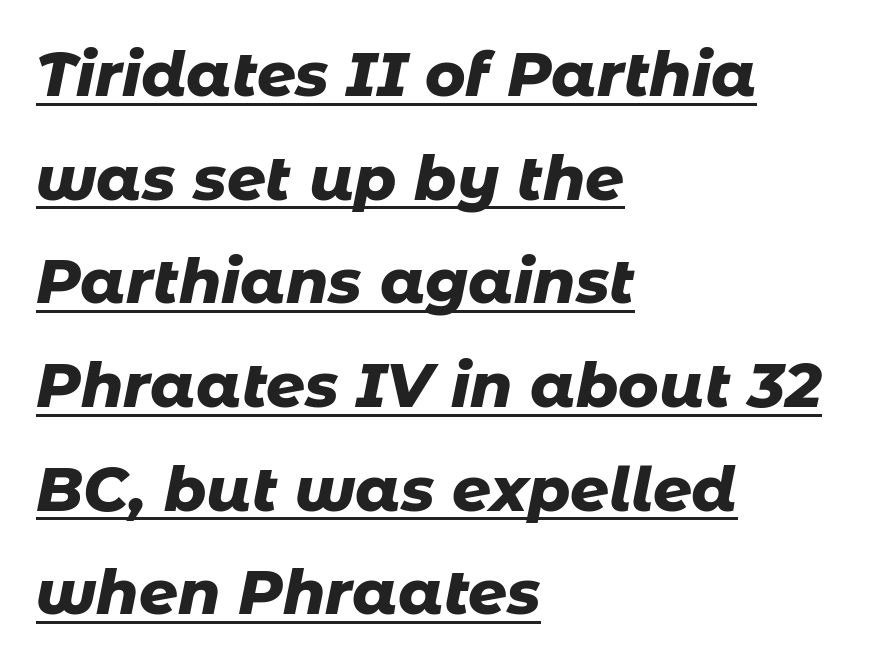
Q: Is the text bold? A: Yes.
Q: Is the text italic (slanted)? A: Yes, it leans right by about 11 degrees.
Q: Is the text underlined? A: Yes.
Q: How is the paragraph aligned? A: Left-aligned.
Q: Is the spacing between letters normal or unusually wide? A: Normal.
Q: Is the spacing between lines tight, normal or loose? A: Normal.
Q: Width (condensed, normal, or wide)? A: Normal.
Q: Stroke contrast? A: Low.
Q: x-height? A: Medium.
Q: Monospaced? A: No.
